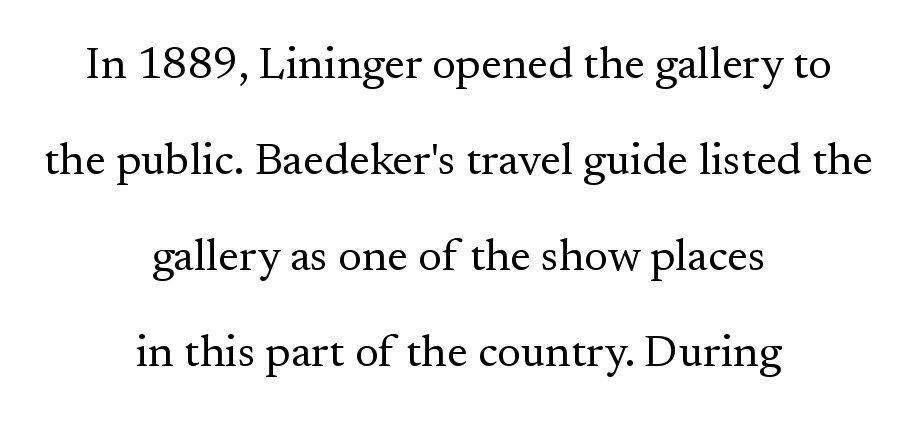
Q: Is the text bold? A: No.
Q: Is the text italic (slanted)? A: No, it is upright.
Q: Is the typeface a serif or a sans-serif typeface? A: Serif.
Q: Is the text underlined? A: No.
Q: How is the paragraph aligned? A: Centered.
Q: Is the spacing between letters normal or unusually wide? A: Normal.
Q: Is the spacing between lines tight, normal or loose? A: Loose.
Q: Width (condensed, normal, or wide)? A: Normal.
Q: Stroke contrast? A: Medium.
Q: x-height? A: Small.
Q: Monospaced? A: No.
